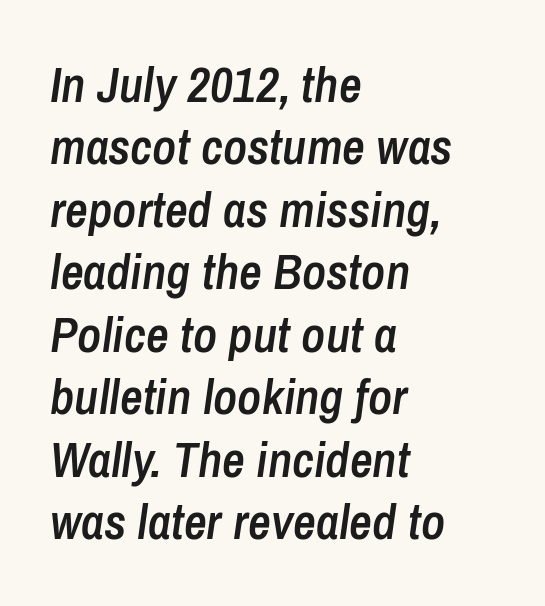
Q: Is the text bold? A: Semi-bold.
Q: Is the text italic (slanted)? A: Yes, it leans right by about 8 degrees.
Q: Is the text underlined? A: No.
Q: How is the paragraph aligned? A: Left-aligned.
Q: Is the spacing between letters normal or unusually wide? A: Normal.
Q: Is the spacing between lines tight, normal or loose? A: Normal.
Q: Width (condensed, normal, or wide)? A: Condensed.
Q: Stroke contrast? A: Low.
Q: x-height? A: Medium.
Q: Monospaced? A: No.
